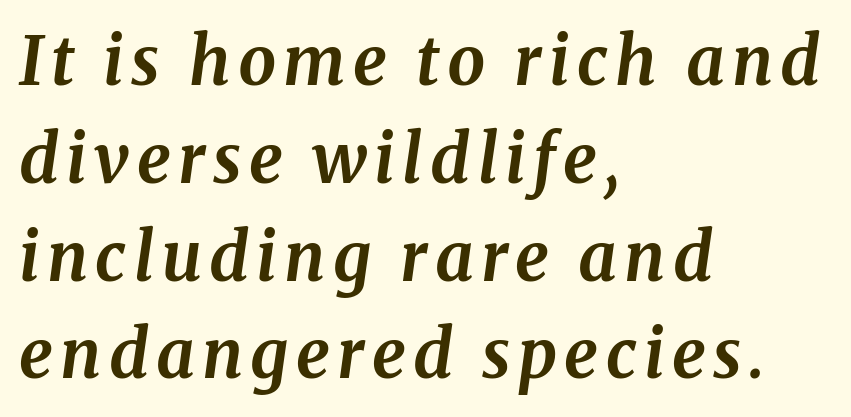
Q: Is the text bold? A: Yes.
Q: Is the text italic (slanted)? A: Yes, it leans right by about 8 degrees.
Q: Is the typeface a serif or a sans-serif typeface? A: Serif.
Q: Is the text underlined? A: No.
Q: How is the paragraph aligned? A: Left-aligned.
Q: Is the spacing between lines tight, normal or loose? A: Normal.
Q: Width (condensed, normal, or wide)? A: Normal.
Q: Stroke contrast? A: Medium.
Q: x-height? A: Medium.
Q: Monospaced? A: No.
